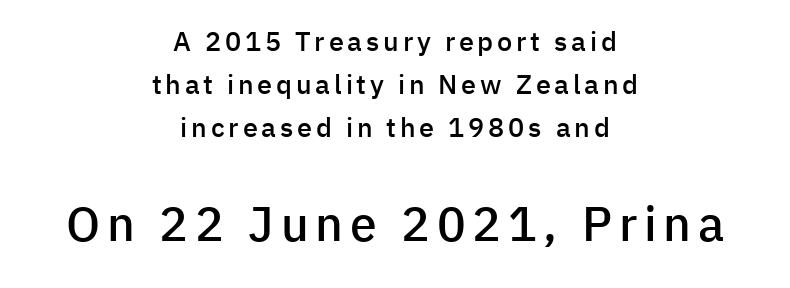
Q: Is the text bold? A: Semi-bold.
Q: Is the text italic (slanted)? A: No, it is upright.
Q: Is the typeface a serif or a sans-serif typeface? A: Sans-serif.
Q: Is the text underlined? A: No.
Q: How is the paragraph aligned? A: Centered.
Q: Is the spacing between lines tight, normal or loose? A: Normal.
Q: Which block of text is set in a larger size, the first (top) or the second (bottom)? A: The second (bottom) one.
Q: Width (condensed, normal, or wide)? A: Normal.
Q: Stroke contrast? A: Low.
Q: x-height? A: Medium.
Q: Monospaced? A: No.
